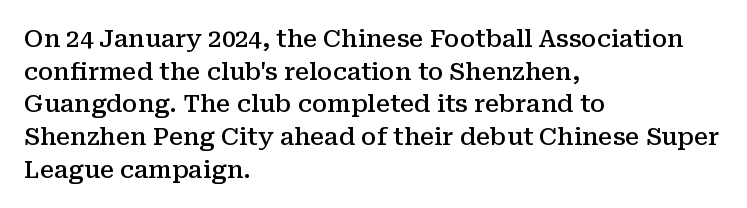
One glance says typical: line gaps are just what's usual. Tracking value appears to be zero — textbook default spacing. Tall strokes in this sample are plumb rather than angled. Firm but not heavy-handed strokes: this text is semibold.
